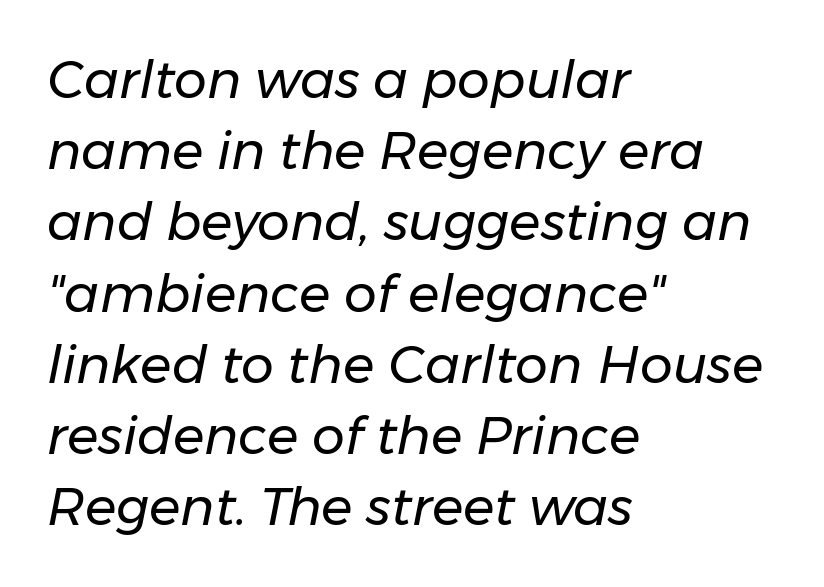
Here the designer chose a conventional face with non-uniform glyph widths. Notice how the stems are inclined rather than vertical — that's the hallmark of italics. Observe the ordinary spacing: letters are neighbours, not strangers. Each row of text sits above clean, open space.
